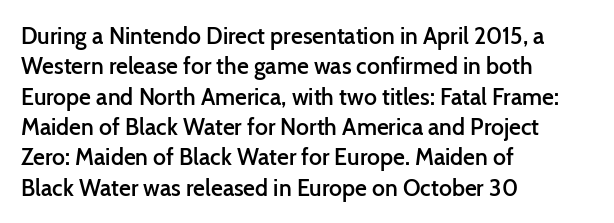
{"italic": "no", "bold": "semi", "underline": "no", "align": "left", "line_spacing": "normal", "line_spacing_ratio": 1.32, "letter_spacing": "normal", "letter_spacing_em": 0.0, "glyph_px": 23}
